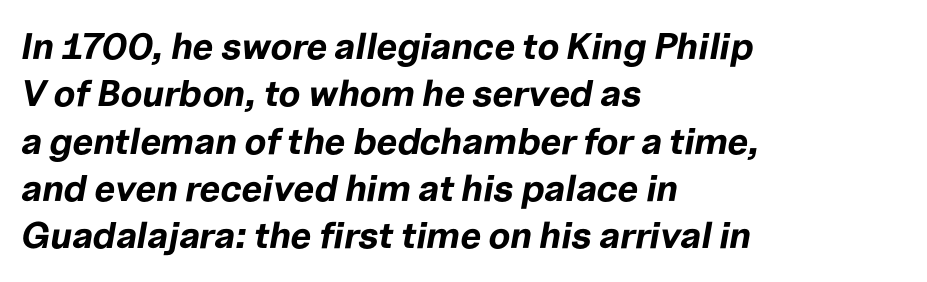
The image shows 37 px bold type, italic (leaning right); set left-aligned, normal line spacing (1.28x), normal letter spacing, not underlined; low stroke contrast and a medium x-height.
